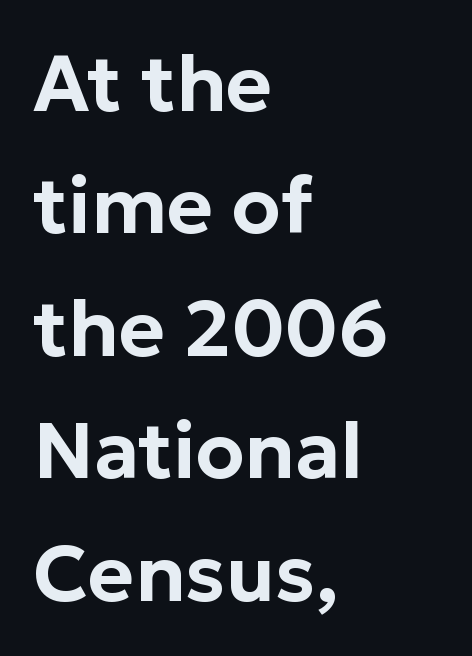
Q: Is the text italic (slanted)? A: No, it is upright.
Q: Is the typeface a serif or a sans-serif typeface? A: Sans-serif.
Q: Is the text underlined? A: No.
Q: How is the paragraph aligned? A: Left-aligned.
Q: Is the spacing between letters normal or unusually wide? A: Normal.
Q: Is the spacing between lines tight, normal or loose? A: Normal.
Q: Width (condensed, normal, or wide)? A: Normal.
Q: Stroke contrast? A: Low.
Q: x-height? A: Medium.
Q: Monospaced? A: No.
